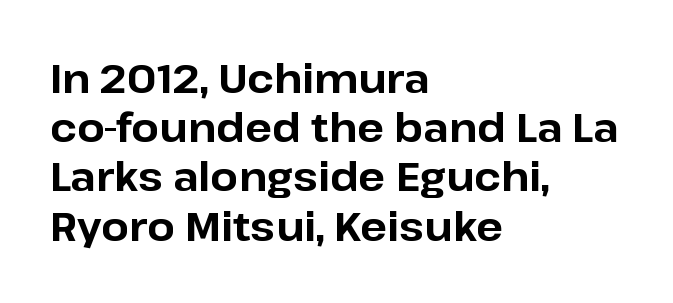
{"serif": "no", "italic": "no", "bold": "yes", "weight": "bold", "width": "normal", "stroke_contrast": "low", "x_height": "medium", "monospaced": "no", "underline": "no", "align": "left", "line_spacing_ratio": 1.23, "letter_spacing": "normal", "letter_spacing_em": 0.0, "glyph_px": 40}
